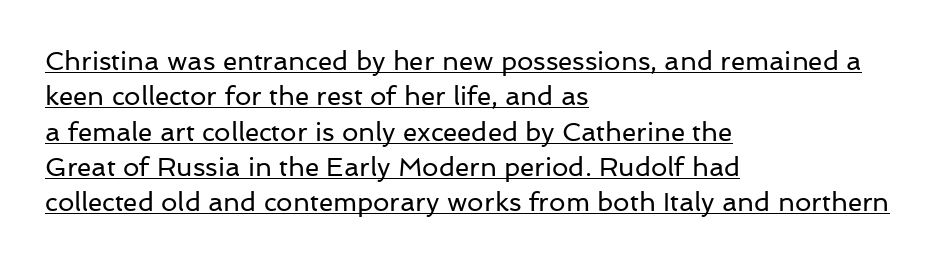
The passage is arranged the way most books set body copy — flush left. The letterforms sit at book weight or below. In terms of leading, this rendering sits right in the middle. A rule runs beneath these lines of type.
